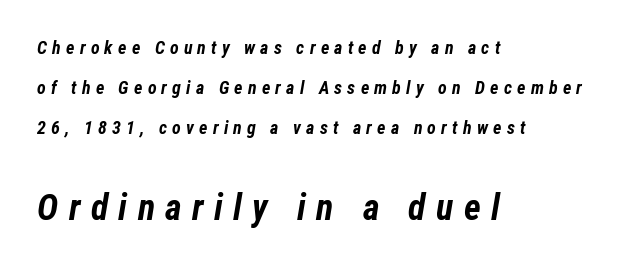
Typographic density is high because the face is bold. Larger block? The one below; the one above is distinctly smaller. The rendering uses natural spacing where letterforms have individual widths. Each new line begins a long way beneath the previous one. The passage shown is not underscored anywhere. Slant detected: the letters are inclined.
